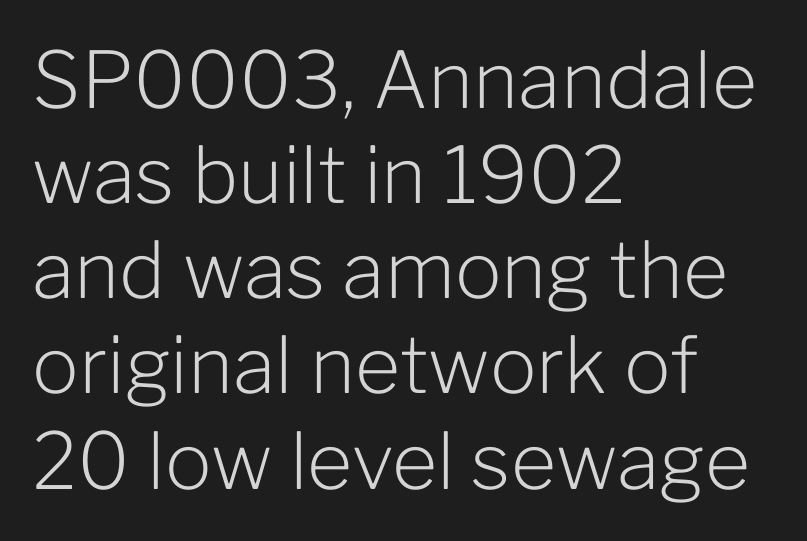
{"serif": "no", "italic": "no", "bold": "no", "weight": "light", "width": "normal", "stroke_contrast": "low", "x_height": "medium", "monospaced": "no", "underline": "no", "align": "left", "line_spacing_ratio": 1.22, "letter_spacing": "normal", "letter_spacing_em": 0.0, "glyph_px": 78}
